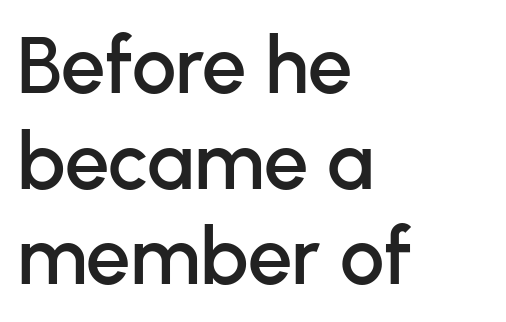
Has an underline been added? It has not. The type sits square on the baseline with zero lean. These lines are rendered in a variable-pitch font. Look at the tracking — it's just the regular setting, nothing added. Teacher's note: observe the even left margin — that is flush-left alignment.
